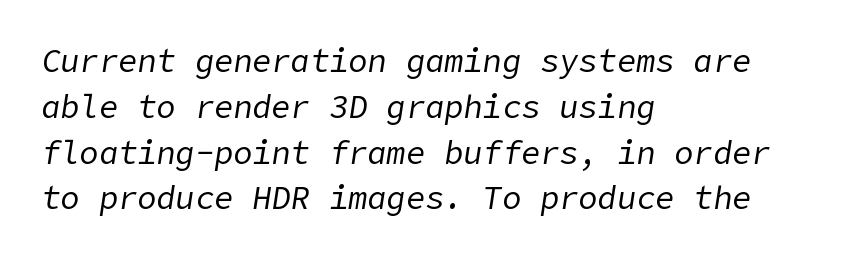
The image shows 32 px regular-weight type, italic (leaning right); set left-aligned, normal line spacing (1.43x), normal letter spacing, not underlined; low stroke contrast and a medium x-height.
